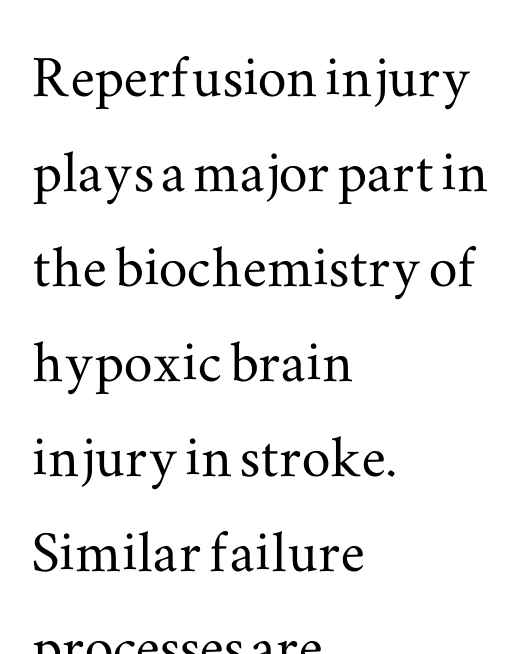
{"serif": "yes", "italic": "no", "width": "wide", "stroke_contrast": "medium", "x_height": "small", "monospaced": "no", "underline": "no", "align": "left", "line_spacing": "normal", "line_spacing_ratio": 1.32, "letter_spacing": "normal", "letter_spacing_em": 0.0, "glyph_px": 72}
